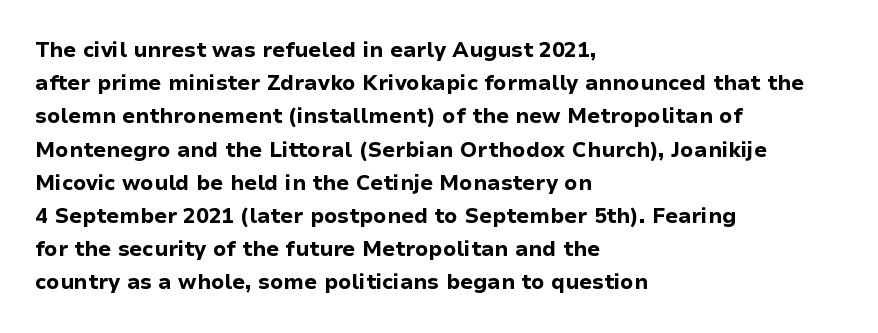
The font is running at its bold setting. Letters rest on an invisible, unmarked baseline. Students, note that the glyphs here touch the page at normal intervals. The rendering anchors every line to the left-hand side.
